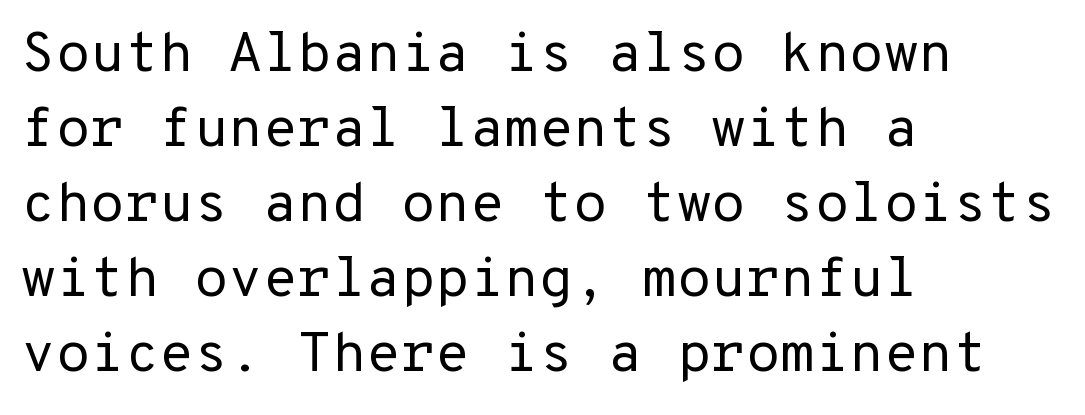
Q: Is the text bold? A: No.
Q: Is the text italic (slanted)? A: No, it is upright.
Q: Is the typeface a serif or a sans-serif typeface? A: Sans-serif.
Q: Is the text underlined? A: No.
Q: How is the paragraph aligned? A: Left-aligned.
Q: Is the spacing between letters normal or unusually wide? A: Normal.
Q: Is the spacing between lines tight, normal or loose? A: Normal.
Q: Width (condensed, normal, or wide)? A: Normal.
Q: Stroke contrast? A: Low.
Q: x-height? A: Medium.
